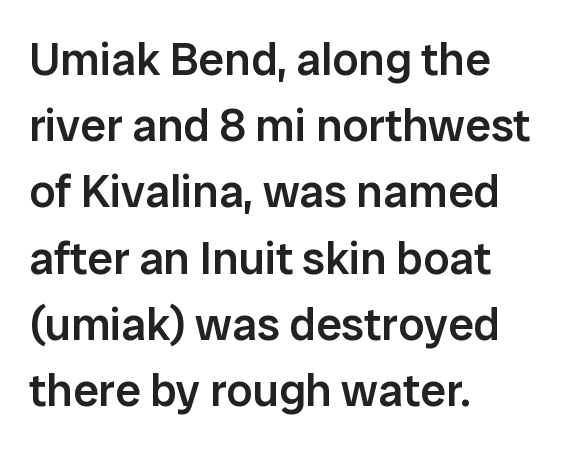
{"serif": "no", "italic": "no", "bold": "semi", "weight": "semibold", "width": "normal", "stroke_contrast": "low", "x_height": "medium", "monospaced": "no", "underline": "no", "align": "left", "line_spacing": "normal", "line_spacing_ratio": 1.44, "letter_spacing": "normal", "letter_spacing_em": 0.0, "glyph_px": 46}
